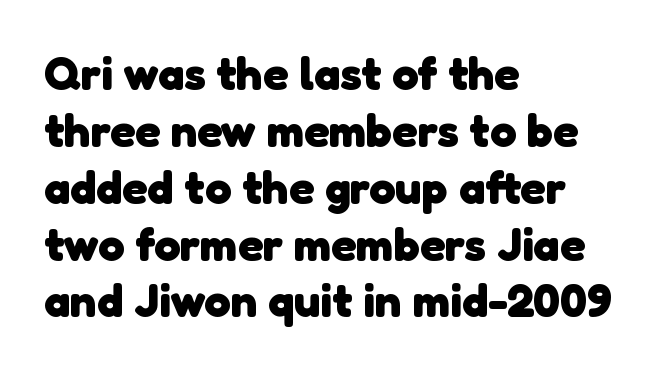
The image shows 47 px heavy sans-serif type; set left-aligned, line spacing 1.21x, normal letter spacing, not underlined; low stroke contrast and a medium x-height.
